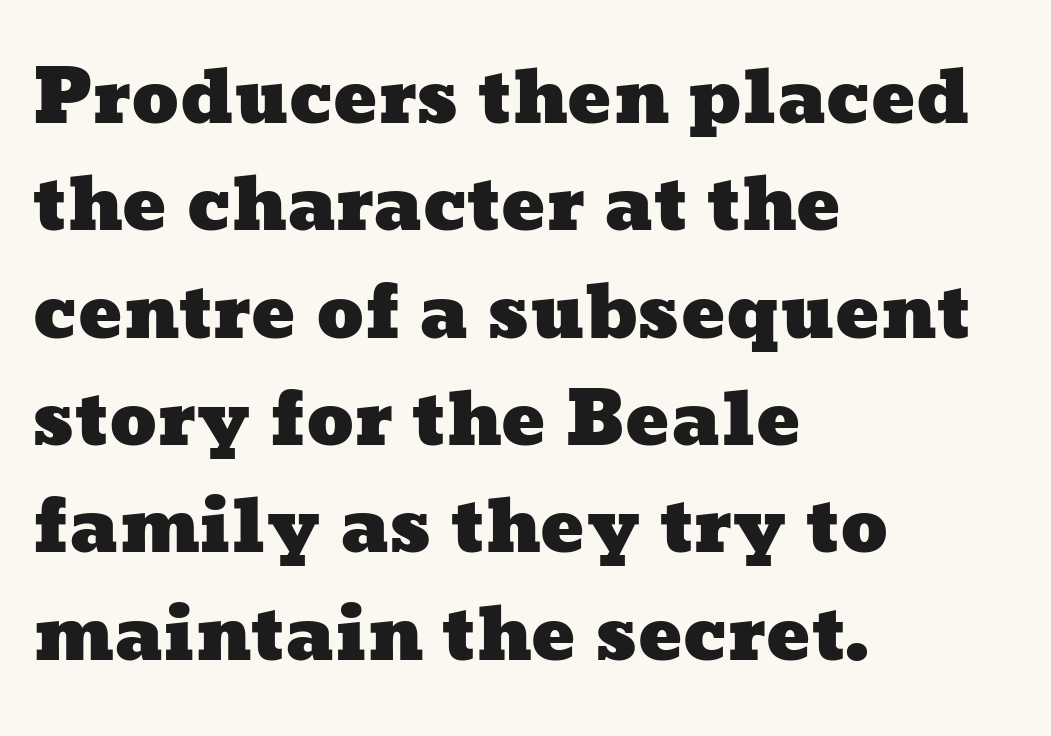
The rendering uses a moderate line-height, typical for paragraphs. Proportional: the letters do not fall into vertical columns. The letterforms sit shoulder to shoulder at normal distance. The paragraph has a hard left edge and a soft right edge. A clean baseline with only descenders dipping below it.
